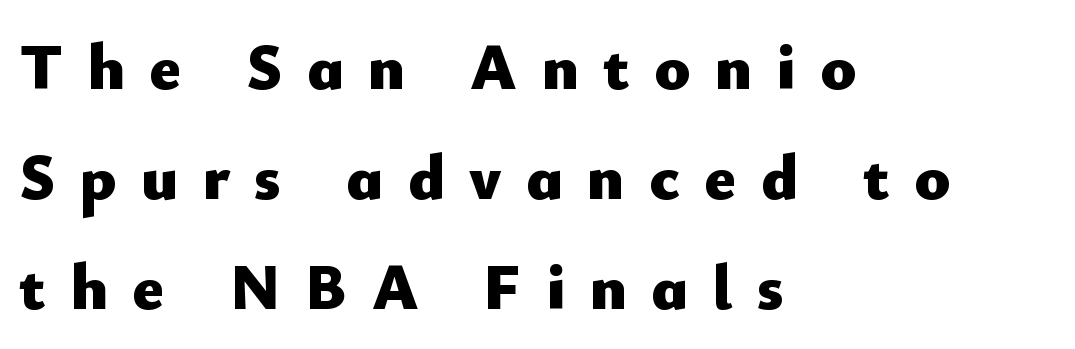
{"serif": "no", "italic": "no", "bold": "yes", "weight": "heavy", "width": "normal", "stroke_contrast": "low", "x_height": "small", "monospaced": "no", "underline": "no", "align": "left", "line_spacing": "normal", "line_spacing_ratio": 1.67, "letter_spacing": "wide", "letter_spacing_em": 0.37, "glyph_px": 66}
